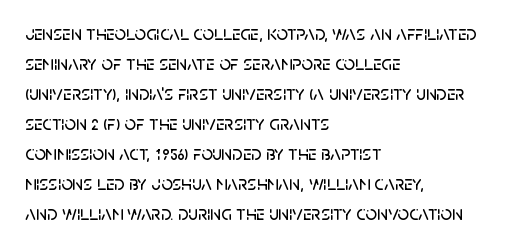
Q: Is the text italic (slanted)? A: No, it is upright.
Q: Is the text underlined? A: No.
Q: How is the paragraph aligned? A: Left-aligned.
Q: Is the spacing between letters normal or unusually wide? A: Normal.
Q: Is the spacing between lines tight, normal or loose? A: Normal.
